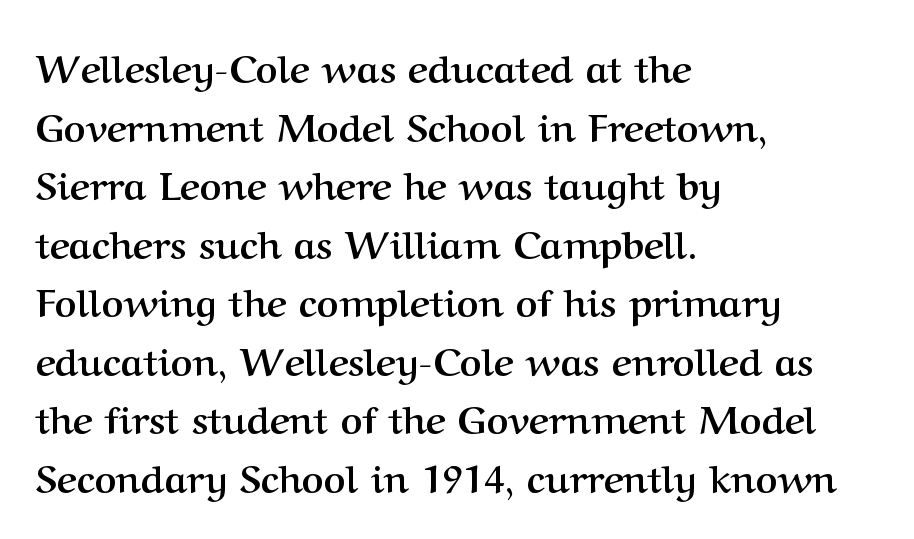
Alignment: flush left. You could call the tracking neutral — neither tight nor loose. The leading is moderate, giving the passage an even texture. The type family on display is of the serif kind. Unmarked baselines from the first word to the last. Think of a printed novel: that variable character pitch is what you see here.
